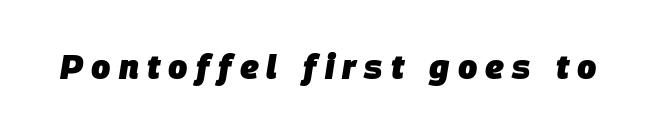
Q: Is the text bold? A: Yes.
Q: Is the text italic (slanted)? A: Yes, it leans right by about 9 degrees.
Q: Is the text underlined? A: No.
Q: Is the spacing between letters normal or unusually wide? A: Unusually wide.
Q: Width (condensed, normal, or wide)? A: Normal.
Q: Stroke contrast? A: Low.
Q: x-height? A: Large.
Q: Monospaced? A: No.
